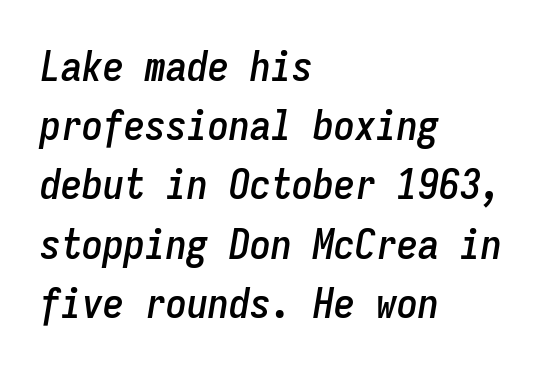
{"italic": "yes", "lean": "right", "slant_degrees": 9, "width": "condensed", "stroke_contrast": "low", "x_height": "medium", "monospaced": "yes", "underline": "no", "align": "left", "line_spacing": "normal", "line_spacing_ratio": 1.41, "letter_spacing": "normal", "letter_spacing_em": 0.0, "glyph_px": 42}
